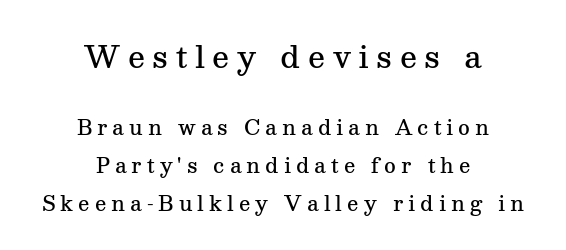
The image shows 30 px semibold serif type, upright; set centered, line spacing 1.88x, unusually wide letter spacing (+0.25 em), not underlined; the first (top) block is 1.5x larger; medium stroke contrast and a medium x-height.
